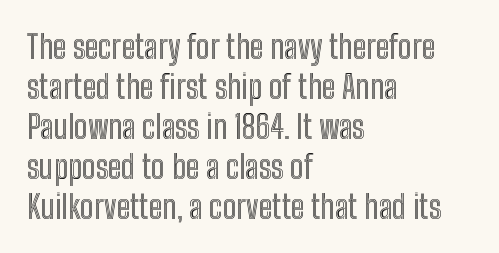
Letter spacing: default. These lines are rendered in a variable-pitch font. Layout note: lines flush left. Students, observe: this is what conventionally led text looks like.
